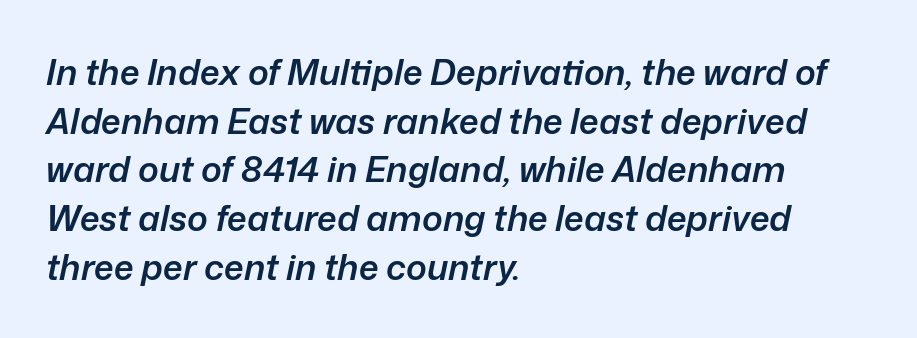
Q: Is the text bold? A: Semi-bold.
Q: Is the text italic (slanted)? A: Yes, it leans right by about 12 degrees.
Q: Is the text underlined? A: No.
Q: How is the paragraph aligned? A: Left-aligned.
Q: Is the spacing between letters normal or unusually wide? A: Normal.
Q: Is the spacing between lines tight, normal or loose? A: Normal.
Q: Width (condensed, normal, or wide)? A: Normal.
Q: Stroke contrast? A: Low.
Q: x-height? A: Medium.
Q: Monospaced? A: No.
